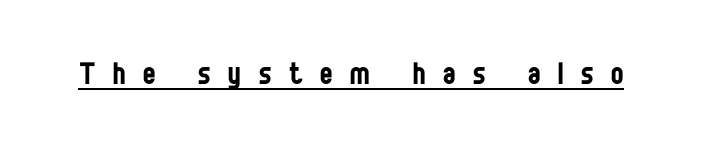
The image shows 37 px regular-weight, condensed sans-serif type, upright; set unusually wide letter spacing (+0.48 em), underlined; low stroke contrast and a large x-height.
